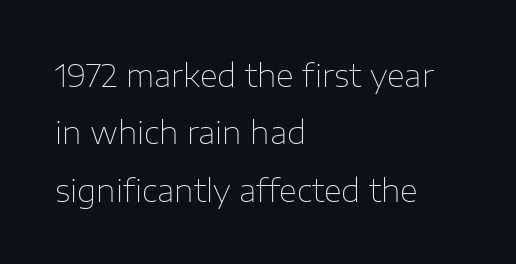
The image shows 31 px thin sans-serif type, upright; set left-aligned, line spacing 1.85x, normal letter spacing, not underlined; low stroke contrast and a medium x-height.
